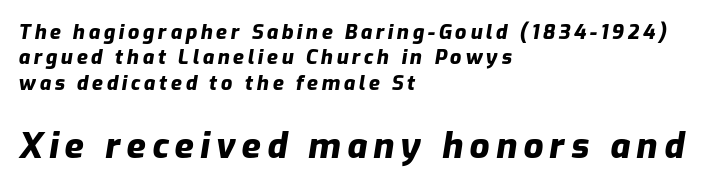
{"italic": "yes", "lean": "right", "slant_degrees": 9, "bold": "yes", "weight": "heavy", "width": "normal", "stroke_contrast": "low", "x_height": "medium", "monospaced": "no", "underline": "no", "align": "left", "line_spacing": "normal", "line_spacing_ratio": 1.27, "larger_block": "second", "size_ratio": 1.75, "glyph_px": 35}
